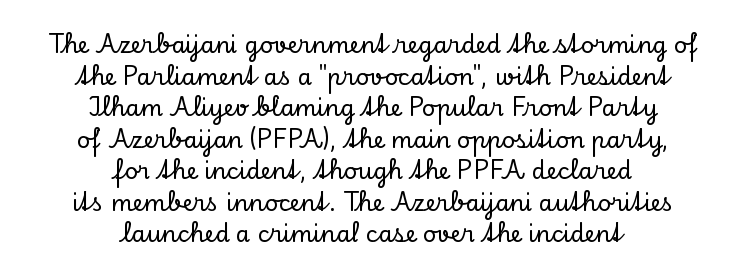
Horizontal bands of white between lines are of average thickness. Caption: multi-line text, centered on the measure. This sample uses plain, unmodified letter spacing. The glyphs are unaccompanied by any horizontal stroke below them.
